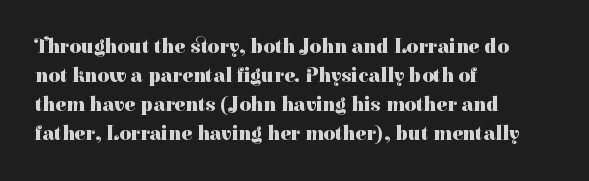
Q: Is the text bold? A: Yes.
Q: Is the text italic (slanted)? A: No, it is upright.
Q: Is the text underlined? A: No.
Q: How is the paragraph aligned? A: Left-aligned.
Q: Is the spacing between letters normal or unusually wide? A: Normal.
Q: Is the spacing between lines tight, normal or loose? A: Normal.
